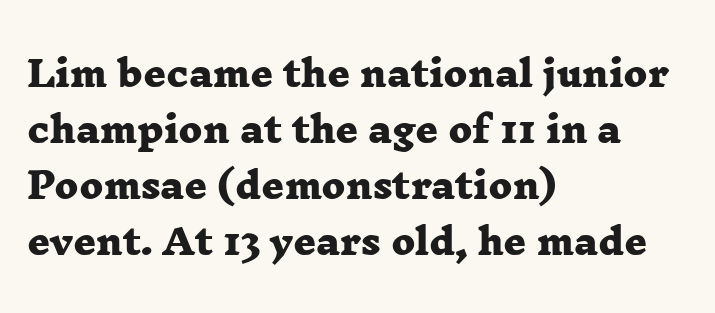
The image shows 35 px heavy, wide serif type; set left-aligned, normal line spacing (1.6x), normal letter spacing, not underlined; low stroke contrast and a medium x-height.
